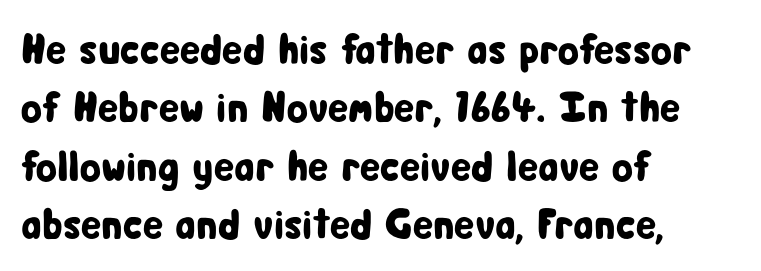
Here the designer chose a conventional face with non-uniform glyph widths. Caption: standard tracking, unaltered. Anything drawn beneath the words? Only blank space. Serif or sans? Sans — the stroke terminals are bare.
